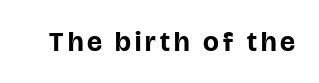
Q: Is the text bold? A: Yes.
Q: Is the text italic (slanted)? A: No, it is upright.
Q: Is the typeface a serif or a sans-serif typeface? A: Sans-serif.
Q: Is the text underlined? A: No.
Q: Width (condensed, normal, or wide)? A: Normal.
Q: Stroke contrast? A: Low.
Q: x-height? A: Large.
Q: Monospaced? A: No.
